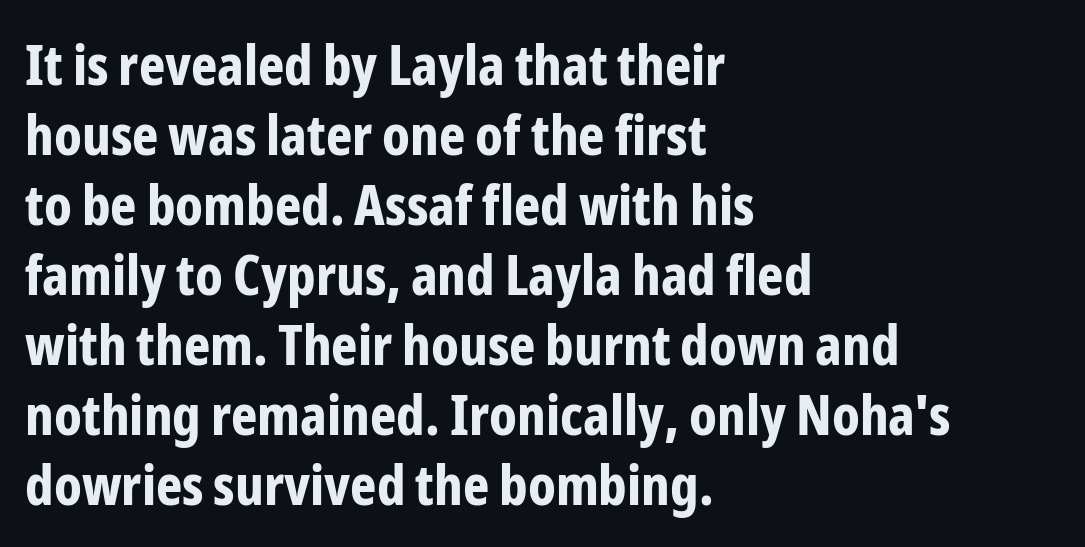
Q: Is the text bold? A: Yes.
Q: Is the text italic (slanted)? A: No, it is upright.
Q: Is the typeface a serif or a sans-serif typeface? A: Sans-serif.
Q: Is the text underlined? A: No.
Q: How is the paragraph aligned? A: Left-aligned.
Q: Is the spacing between letters normal or unusually wide? A: Normal.
Q: Is the spacing between lines tight, normal or loose? A: Normal.
Q: Width (condensed, normal, or wide)? A: Condensed.
Q: Stroke contrast? A: Low.
Q: x-height? A: Medium.
Q: Monospaced? A: No.
